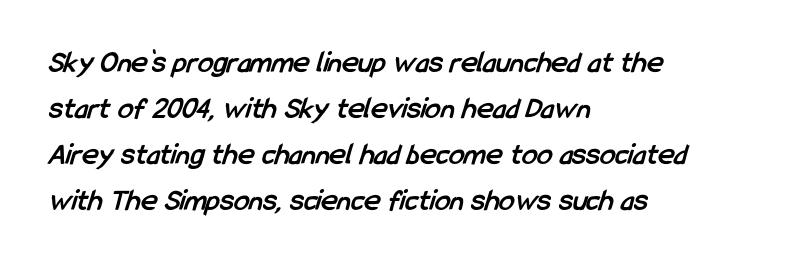
The image shows 31 px semibold, condensed sans-serif type; set left-aligned, normal line spacing (1.48x), normal letter spacing, not underlined; low stroke contrast and a medium x-height.
